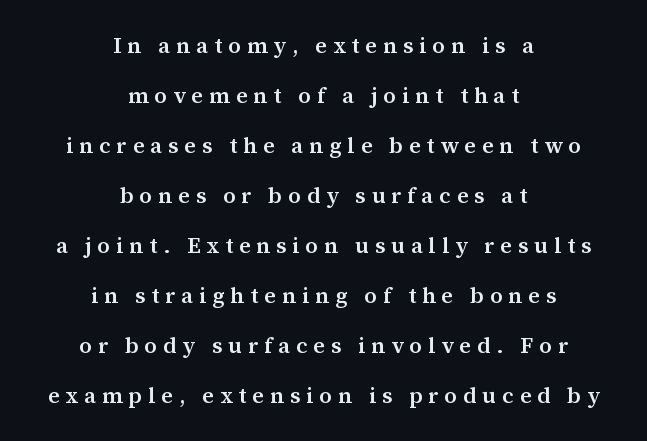
Q: Is the text bold? A: Semi-bold.
Q: Is the text italic (slanted)? A: No, it is upright.
Q: Is the text underlined? A: No.
Q: How is the paragraph aligned? A: Centered.
Q: Is the spacing between letters normal or unusually wide? A: Unusually wide.
Q: Is the spacing between lines tight, normal or loose? A: Loose.
